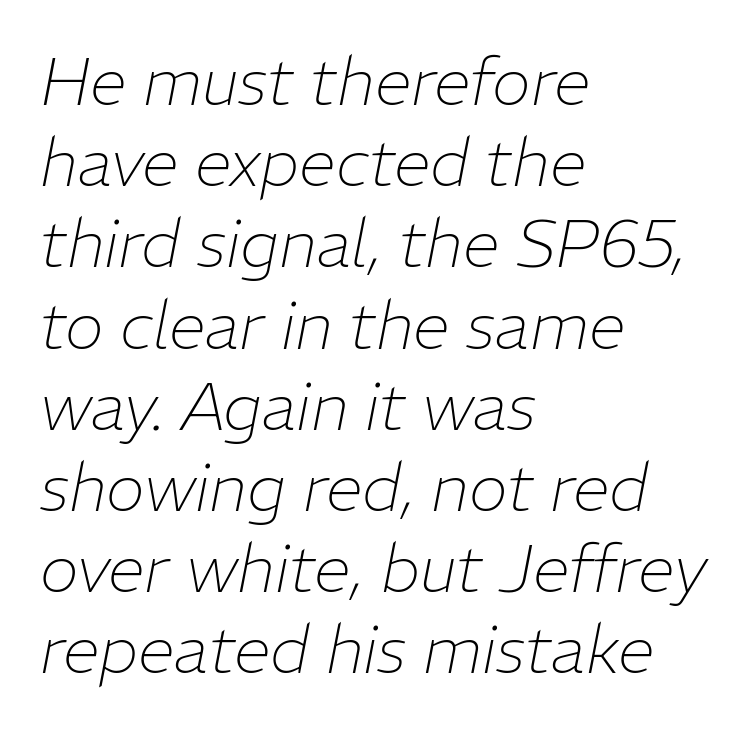
Q: Is the text bold? A: No.
Q: Is the text italic (slanted)? A: Yes, it leans right by about 11 degrees.
Q: Is the text underlined? A: No.
Q: How is the paragraph aligned? A: Left-aligned.
Q: Is the spacing between letters normal or unusually wide? A: Normal.
Q: Width (condensed, normal, or wide)? A: Normal.
Q: Stroke contrast? A: Low.
Q: x-height? A: Medium.
Q: Monospaced? A: No.
